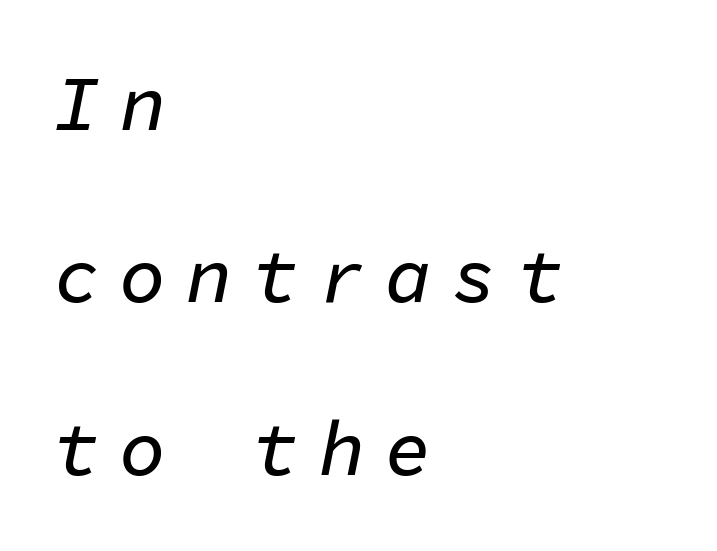
The passage shown leans; its letterforms are oblique. The paragraph shown leans on its left margin. One glance says open: line gaps are wider than usual. Is the letter spacing exaggerated? Yes — the characters are pushed far apart. The passage shown is typed in a monospace face where columns stay perfectly aligned.
